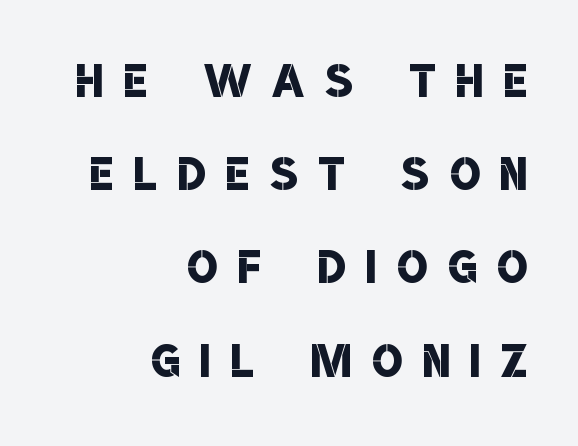
The paragraph shown leans on its right margin. Grotesque or geometric, the face here clearly has no serifs. Bold? Not quite — semibold, heavier than regular but stopping short. The tracking reads as deliberately expanded to a designer's eye.
